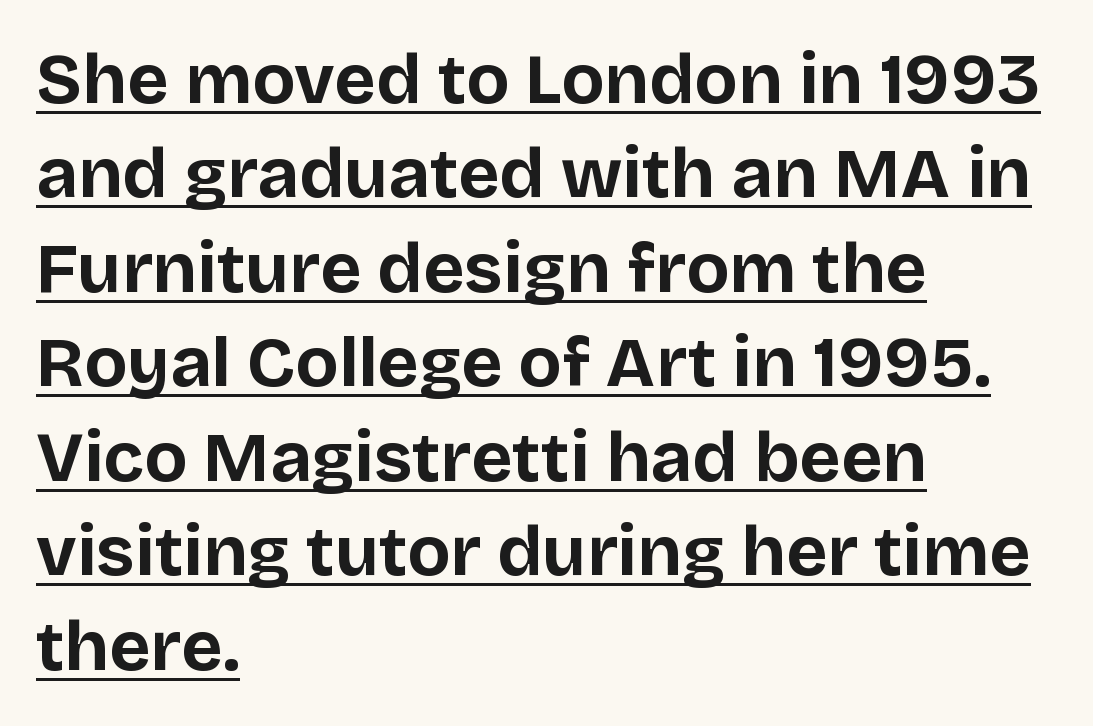
Q: Is the text bold? A: Yes.
Q: Is the text italic (slanted)? A: No, it is upright.
Q: Is the typeface a serif or a sans-serif typeface? A: Sans-serif.
Q: Is the text underlined? A: Yes.
Q: How is the paragraph aligned? A: Left-aligned.
Q: Is the spacing between letters normal or unusually wide? A: Normal.
Q: Is the spacing between lines tight, normal or loose? A: Normal.
Q: Width (condensed, normal, or wide)? A: Normal.
Q: Stroke contrast? A: Low.
Q: x-height? A: Large.
Q: Monospaced? A: No.
